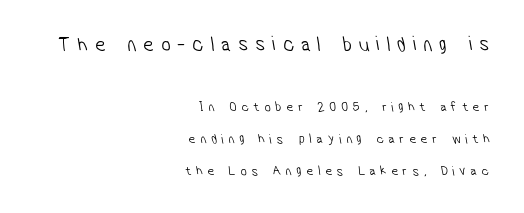
Q: Is the text bold? A: No.
Q: Is the text underlined? A: No.
Q: How is the paragraph aligned? A: Right-aligned.
Q: Is the spacing between letters normal or unusually wide? A: Unusually wide.
Q: Is the spacing between lines tight, normal or loose? A: Loose.
Q: Which block of text is set in a larger size, the first (top) or the second (bottom)? A: The first (top) one.
